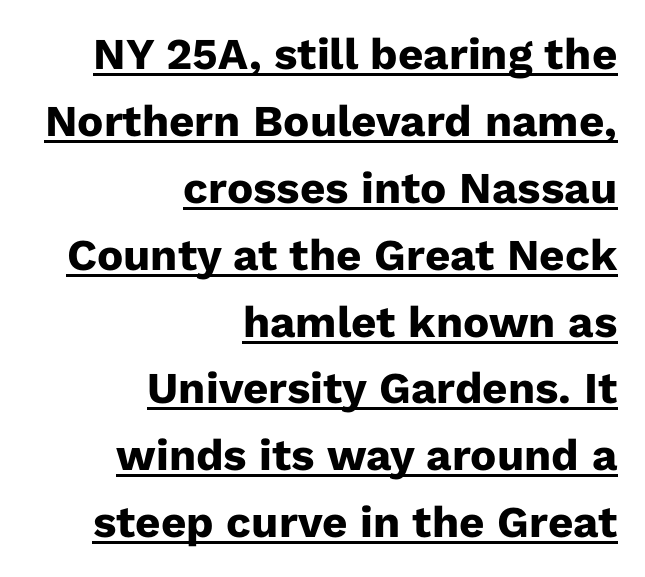
{"serif": "no", "italic": "no", "bold": "yes", "weight": "heavy", "width": "normal", "stroke_contrast": "low", "x_height": "medium", "monospaced": "no", "underline": "yes", "align": "right", "line_spacing": "normal", "line_spacing_ratio": 1.52, "letter_spacing": "normal", "letter_spacing_em": 0.0, "glyph_px": 44}
